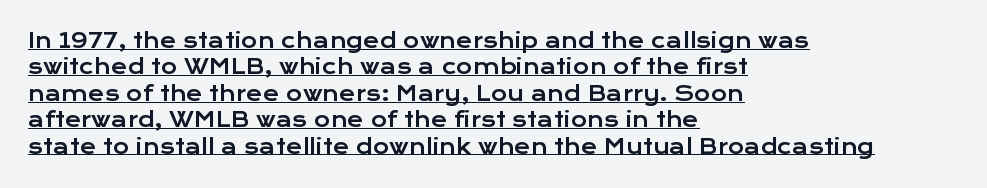
{"italic": "no", "underline": "yes", "align": "left", "line_spacing": "normal", "line_spacing_ratio": 1.32, "letter_spacing": "normal", "letter_spacing_em": 0.0, "glyph_px": 20}
